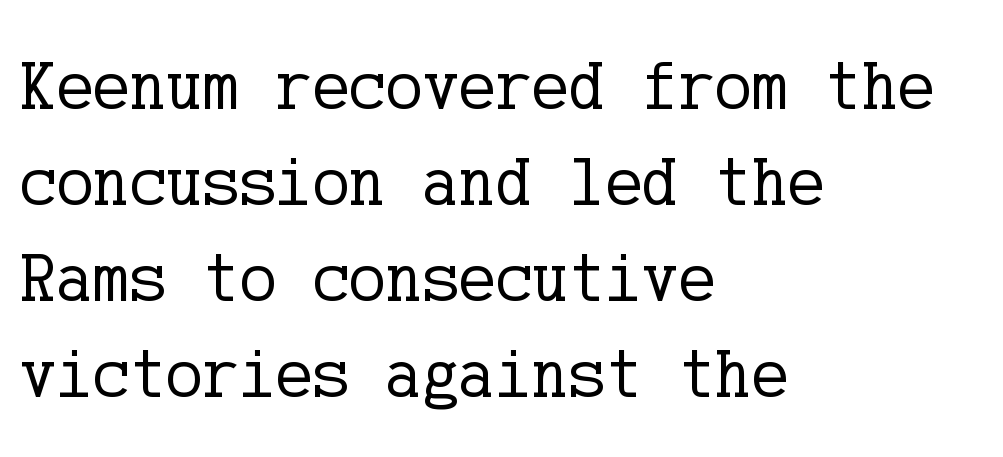
Q: Is the text bold? A: No.
Q: Is the text italic (slanted)? A: No, it is upright.
Q: Is the typeface a serif or a sans-serif typeface? A: Serif.
Q: Is the text underlined? A: No.
Q: How is the paragraph aligned? A: Left-aligned.
Q: Is the spacing between letters normal or unusually wide? A: Normal.
Q: Is the spacing between lines tight, normal or loose? A: Normal.
Q: Width (condensed, normal, or wide)? A: Normal.
Q: Stroke contrast? A: Low.
Q: x-height? A: Medium.
